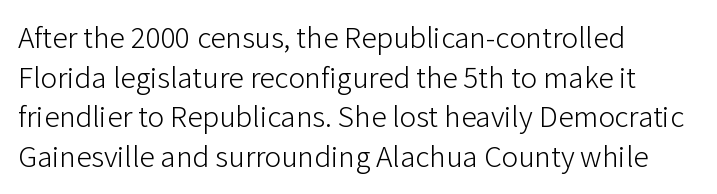
Unbolded letterforms with no extra heft. Each line starts at the same left margin while the right side varies. Line spacing here is normal. Stroke terminals: plain, sans-serif.
